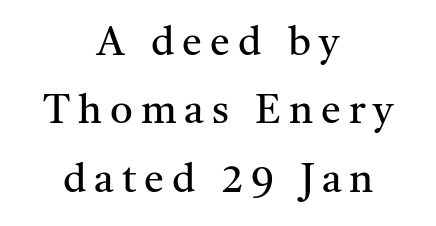
Q: Is the text bold? A: No.
Q: Is the text italic (slanted)? A: No, it is upright.
Q: Is the typeface a serif or a sans-serif typeface? A: Serif.
Q: Is the text underlined? A: No.
Q: How is the paragraph aligned? A: Centered.
Q: Is the spacing between letters normal or unusually wide? A: Unusually wide.
Q: Width (condensed, normal, or wide)? A: Normal.
Q: Stroke contrast? A: Medium.
Q: x-height? A: Medium.
Q: Monospaced? A: No.
